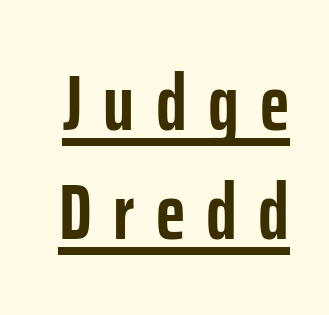
The characters look thick and weighty, a clear bold. Display-style spreading of the glyphs; the letterfit is very open. Serif or sans? Sans — the stroke terminals are bare. Every character sits straight up, as roman type does. Line spacing here is normal. The letters advance in unequal steps, a hallmark of proportional type.
